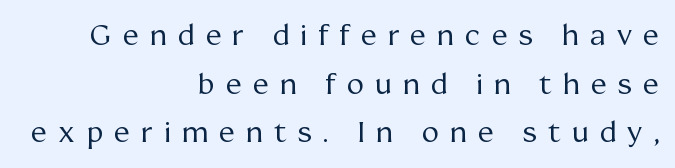
The string is rendered with underlining switched off. A typesetter would mark this as roman, not italic. Do the characters align in a grid? No, the font is proportional. Observe the wide spacing: letters keep a clear distance from each other. Check where the strokes stop: tiny serifs finish them off.
